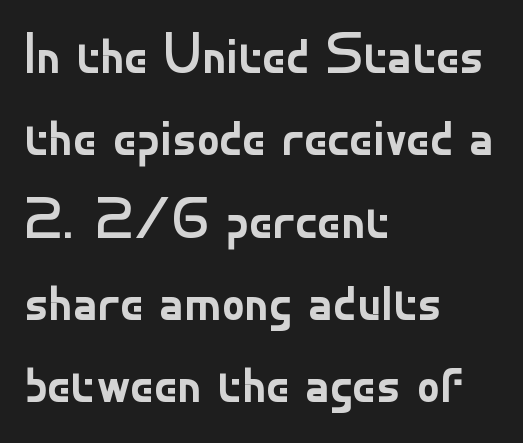
The image shows 58 px regular-weight sans-serif type, upright; set left-aligned, normal line spacing (1.42x), normal letter spacing, not underlined; low stroke contrast and a small x-height.
